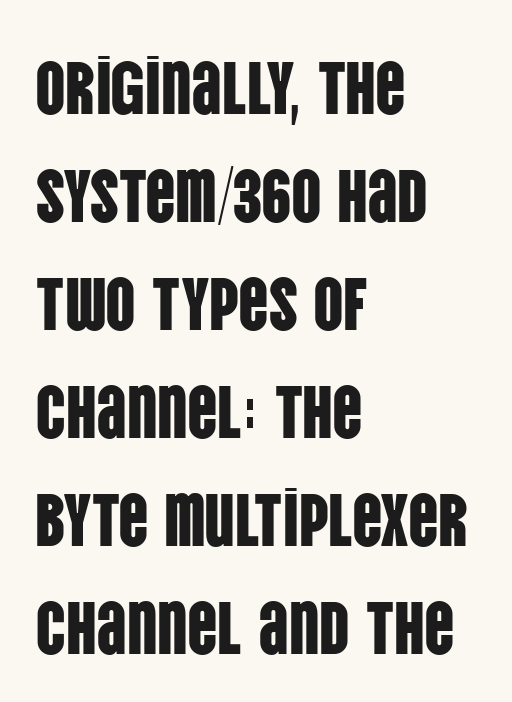
The image shows 75 px condensed sans-serif type, upright; set left-aligned, normal line spacing (1.44x), normal letter spacing, not underlined; low stroke contrast and a large x-height.
